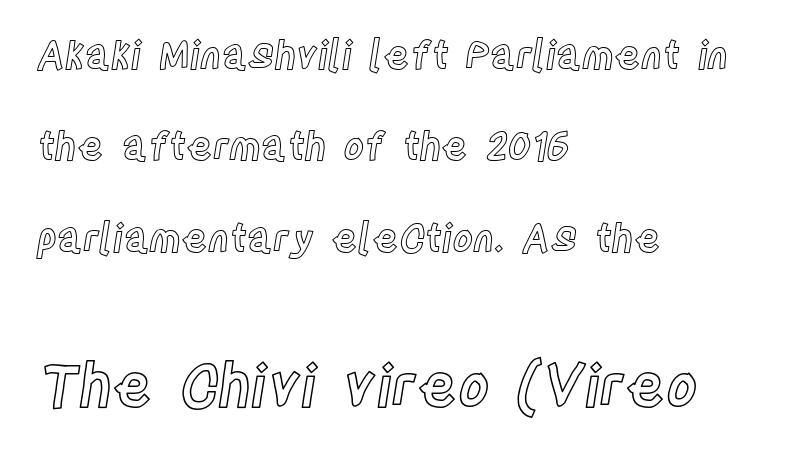
Q: Is the text italic (slanted)? A: Yes.
Q: Is the text underlined? A: No.
Q: How is the paragraph aligned? A: Left-aligned.
Q: Is the spacing between letters normal or unusually wide? A: Normal.
Q: Is the spacing between lines tight, normal or loose? A: Loose.
Q: Which block of text is set in a larger size, the first (top) or the second (bottom)? A: The second (bottom) one.
Q: Width (condensed, normal, or wide)? A: Condensed.
Q: x-height? A: Large.
Q: Monospaced? A: No.
